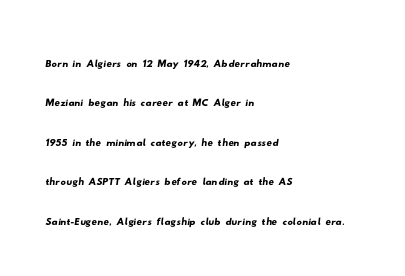
Q: Is the text underlined? A: No.
Q: How is the paragraph aligned? A: Left-aligned.
Q: Is the spacing between letters normal or unusually wide? A: Normal.
Q: Is the spacing between lines tight, normal or loose? A: Normal.
